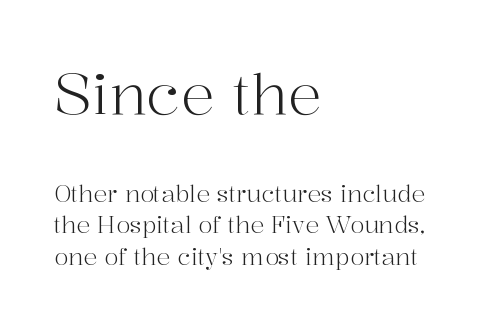
The image shows 57 px light serif type, upright; set left-aligned, normal line spacing (1.36x), normal letter spacing, not underlined; the first (top) block is 2.48x larger; high stroke contrast and a medium x-height.
